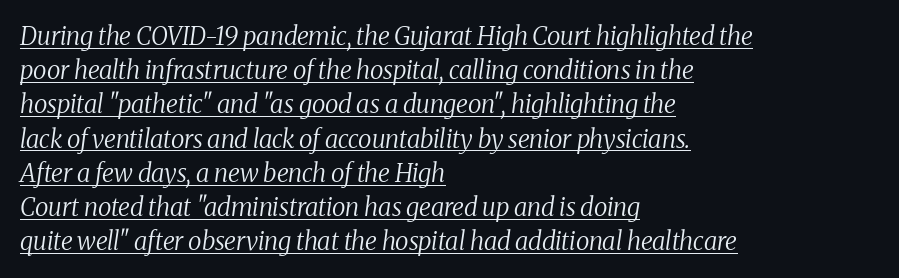
Rows of type keep a routine distance in the vertical direction. Left-aligned paragraph, ragged on the right. The string is rendered with underlining switched on. Rendered with sloped, italic letterforms. Caption: standard tracking, unaltered. No heavy texture on the line: the type isn't bold.
